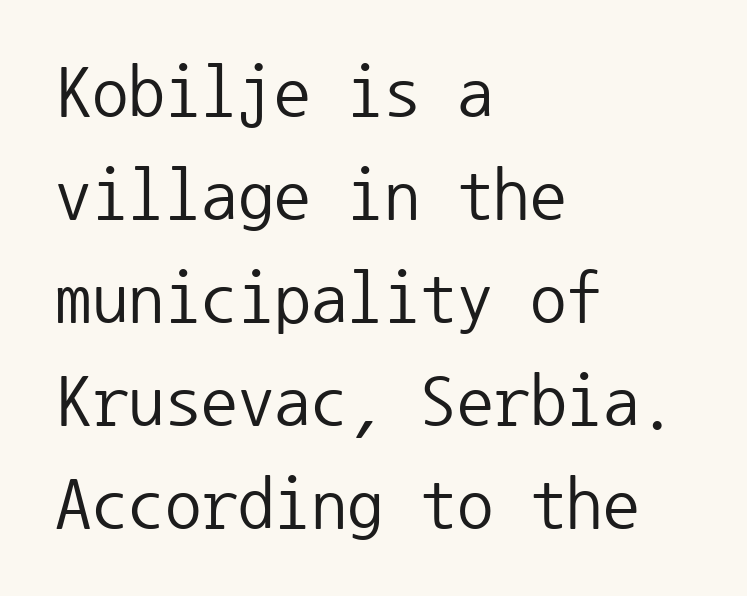
Q: Is the text bold? A: No.
Q: Is the text italic (slanted)? A: No, it is upright.
Q: Is the typeface a serif or a sans-serif typeface? A: Sans-serif.
Q: Is the text underlined? A: No.
Q: How is the paragraph aligned? A: Left-aligned.
Q: Is the spacing between letters normal or unusually wide? A: Normal.
Q: Is the spacing between lines tight, normal or loose? A: Normal.
Q: Width (condensed, normal, or wide)? A: Normal.
Q: Stroke contrast? A: Low.
Q: x-height? A: Medium.
Q: Monospaced? A: Yes.
